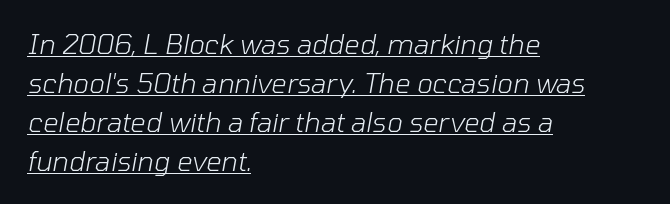
Regarding leading, the lines here are spaced in the standard way. Weight: not bold — regular or lighter. Caption: lettering with a line underneath. Slant detected: the letters are inclined. Line starts are locked; line ends wander. Spacing between characters is what you'd get straight out of the box.
